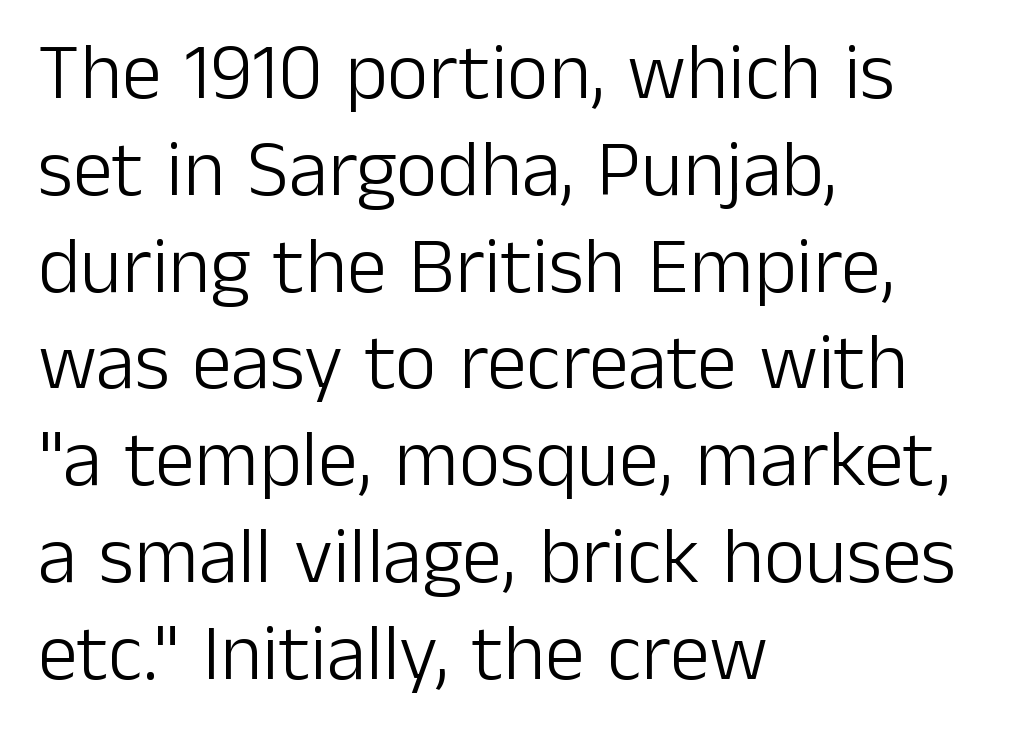
{"serif": "no", "italic": "no", "bold": "no", "weight": "light", "width": "normal", "stroke_contrast": "low", "x_height": "medium", "monospaced": "no", "underline": "no", "align": "left", "line_spacing_ratio": 1.21, "letter_spacing": "normal", "letter_spacing_em": 0.0, "glyph_px": 80}
